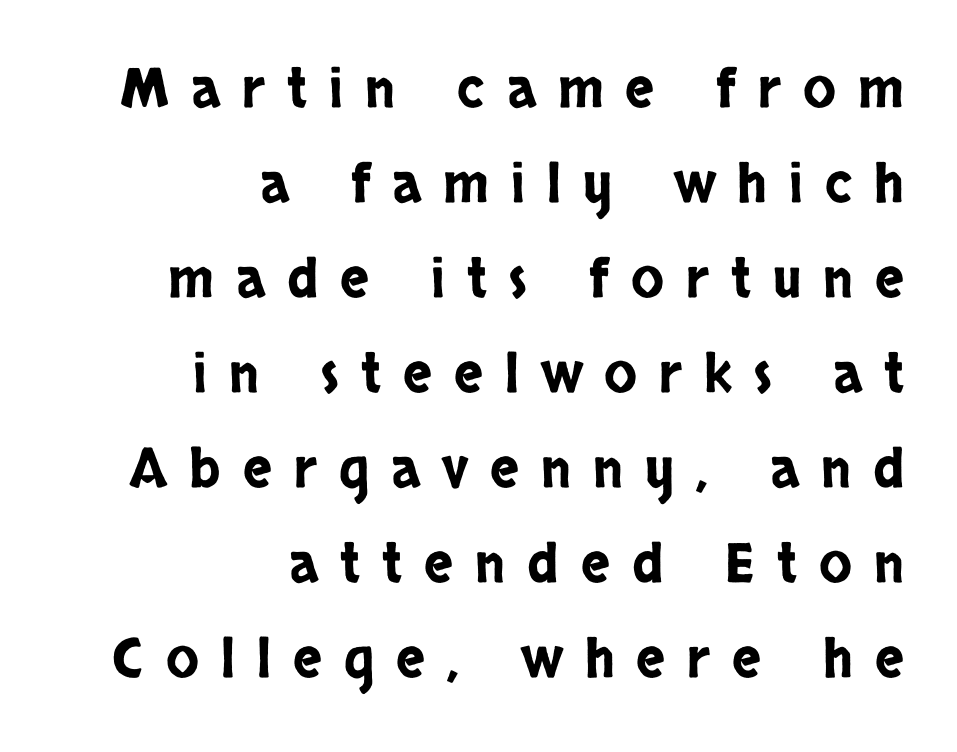
The image shows 54 px condensed sans-serif type, upright; set right-aligned, line spacing 1.76x, unusually wide letter spacing (+0.41 em), not underlined; low stroke contrast and a large x-height.
